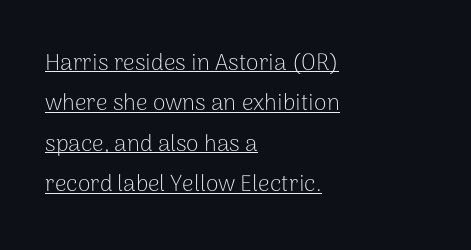
Typeset ragged right — the left edge is the straight one. A light-to-regular cut is what we see here. Between one letter and the next there's only the usual sliver of space. Underlining? Definitely there. Unlike italic type, these characters show no tilt at all.
